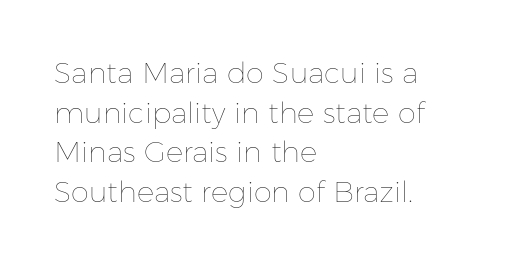
Q: Is the text bold? A: No.
Q: Is the text italic (slanted)? A: No, it is upright.
Q: Is the text underlined? A: No.
Q: How is the paragraph aligned? A: Left-aligned.
Q: Is the spacing between letters normal or unusually wide? A: Normal.
Q: Is the spacing between lines tight, normal or loose? A: Normal.
Q: Width (condensed, normal, or wide)? A: Normal.
Q: Stroke contrast? A: Low.
Q: x-height? A: Medium.
Q: Monospaced? A: No.
